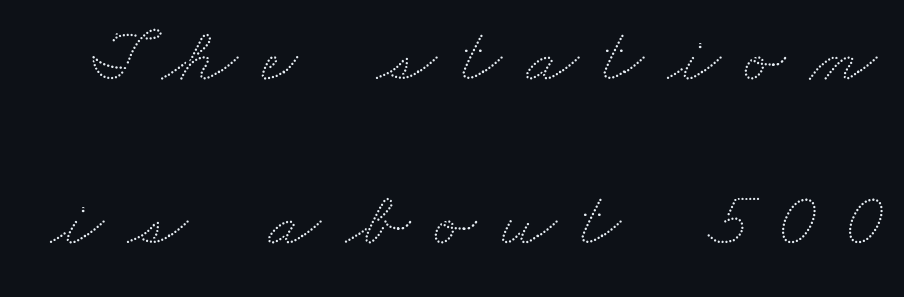
The image shows 77 px wide type; set loose line spacing (2.13x), unusually wide letter spacing (+0.32 em), not underlined; low stroke contrast and a small x-height.
